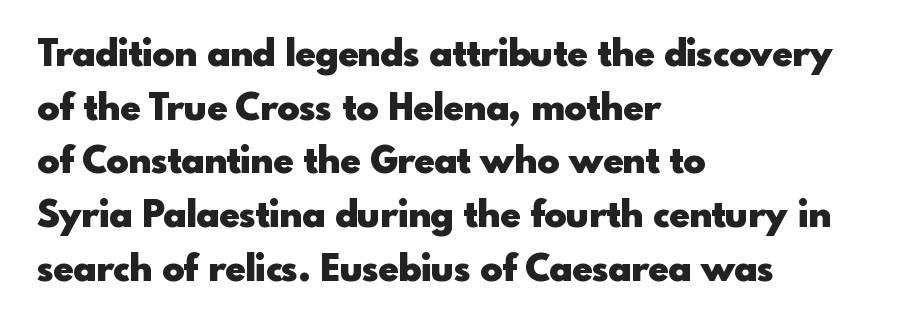
What weight is shown? A full bold with thick strokes. One glance says typical: line gaps are just what's usual. The passage shown is typed in a proportional face where columns would drift. Honestly, there is no underline to notice here at all. Is there any slant? The stems are plumb.
